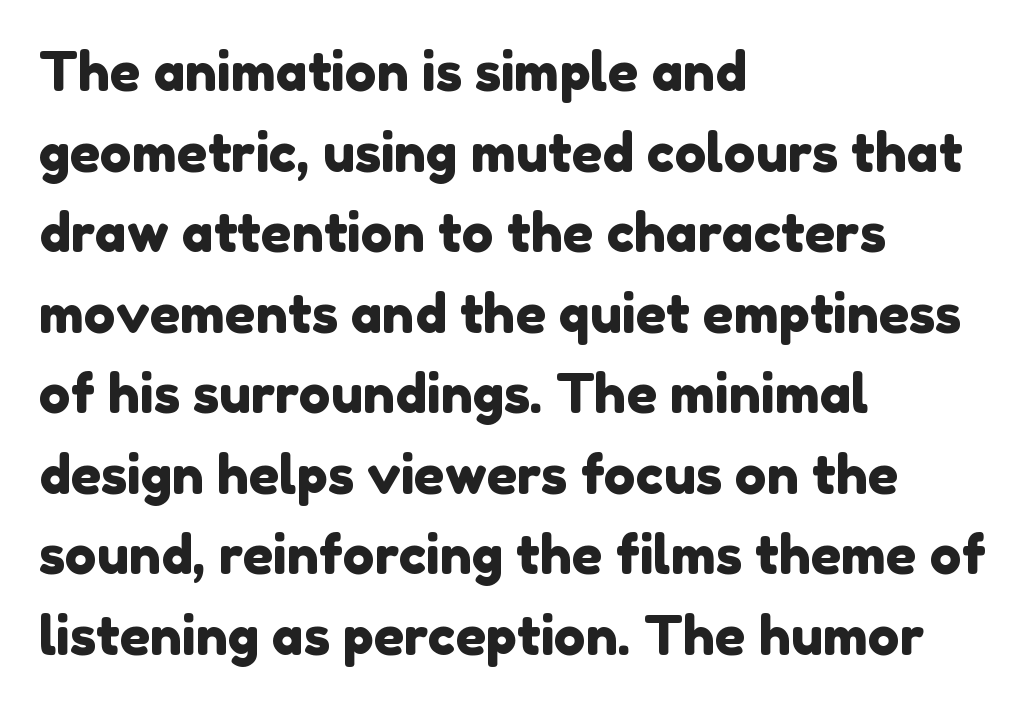
{"serif": "no", "width": "normal", "stroke_contrast": "low", "x_height": "medium", "monospaced": "no", "underline": "no", "align": "left", "line_spacing": "normal", "line_spacing_ratio": 1.52, "letter_spacing": "normal", "letter_spacing_em": 0.0, "glyph_px": 53}
